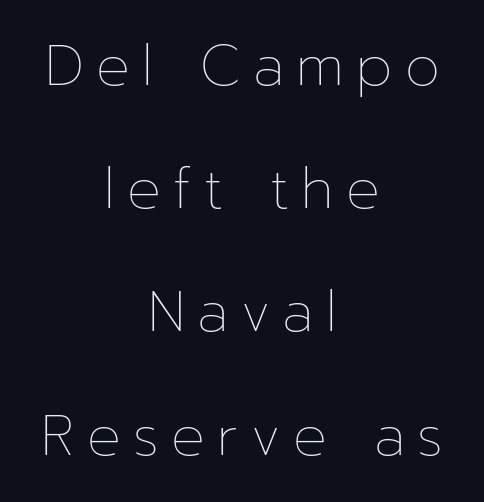
Each letter keeps its own natural width here, so spacing adapts to shape. This sample is center-justified, so both line endings float freely. One glance says open: line gaps are wider than usual. This sample uses an upright cut, with every glyph sitting square on the baseline.
